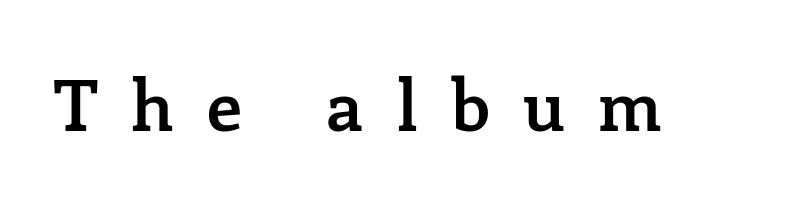
{"serif": "yes", "italic": "no", "bold": "semi", "weight": "semibold", "width": "normal", "stroke_contrast": "low", "x_height": "medium", "monospaced": "no", "underline": "no", "letter_spacing": "wide", "letter_spacing_em": 0.47, "glyph_px": 71}
